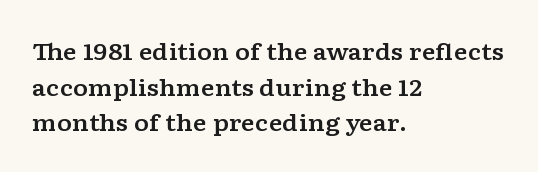
Every row of glyphs begins at an identical x-position on the left. The passage shown has conventional tracking throughout. A typesetter would mark this as roman, not italic. Letters rest on an invisible, unmarked baseline. In terms of leading, this rendering sits right in the middle.
